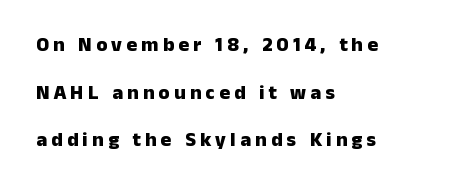
The image shows 20 px bold type, upright; set left-aligned, loose line spacing (2.38x), unusually wide letter spacing (+0.21 em), not underlined.
